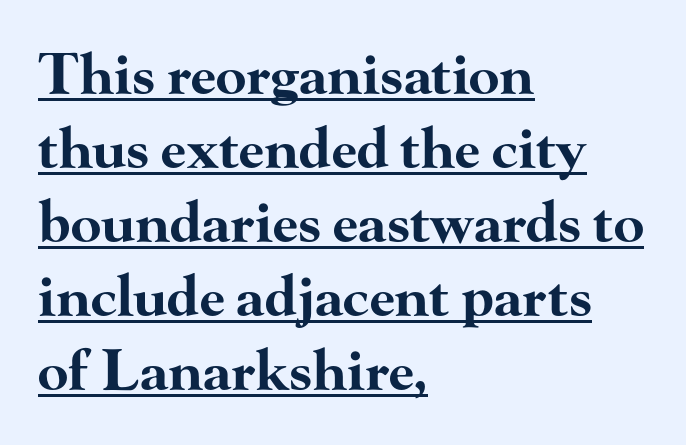
Q: Is the text bold? A: Yes.
Q: Is the text italic (slanted)? A: No, it is upright.
Q: Is the typeface a serif or a sans-serif typeface? A: Serif.
Q: Is the text underlined? A: Yes.
Q: How is the paragraph aligned? A: Left-aligned.
Q: Is the spacing between letters normal or unusually wide? A: Normal.
Q: Is the spacing between lines tight, normal or loose? A: Normal.
Q: Width (condensed, normal, or wide)? A: Wide.
Q: Stroke contrast? A: High.
Q: x-height? A: Small.
Q: Monospaced? A: No.
